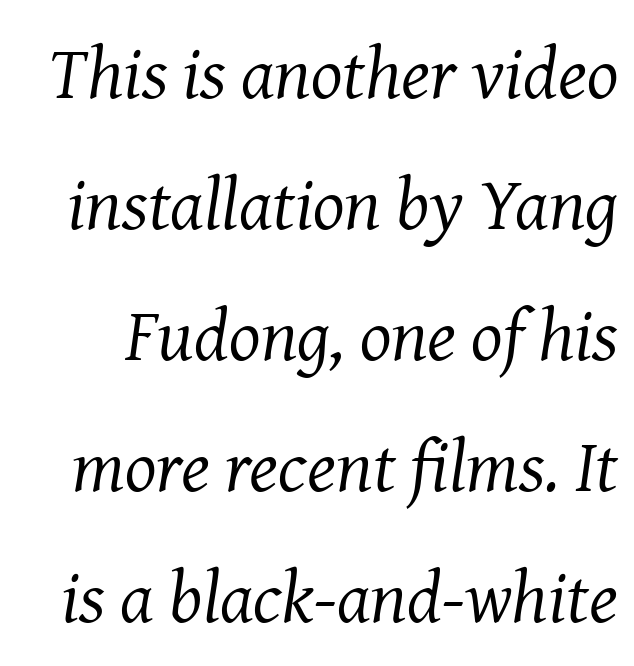
{"serif": "yes", "italic": "yes", "lean": "right", "slant_degrees": 8, "bold": "no", "weight": "regular", "width": "normal", "stroke_contrast": "medium", "x_height": "medium", "monospaced": "no", "underline": "no", "line_spacing_ratio": 1.77, "letter_spacing": "normal", "letter_spacing_em": 0.0, "glyph_px": 74}
